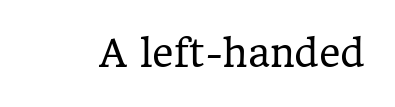
The image shows 37 px regular-weight serif type, upright; set normal letter spacing, not underlined; low stroke contrast and a medium x-height.
